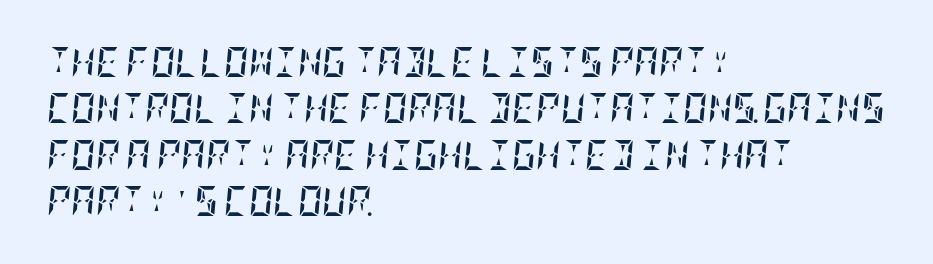
{"italic": "yes", "lean": "right", "slant_degrees": 5, "bold": "yes", "weight": "semibold", "width": "condensed", "stroke_contrast": "low", "x_height": "large", "underline": "no", "align": "left", "line_spacing": "normal", "line_spacing_ratio": 1.55, "letter_spacing": "normal", "letter_spacing_em": 0.0, "glyph_px": 30}
